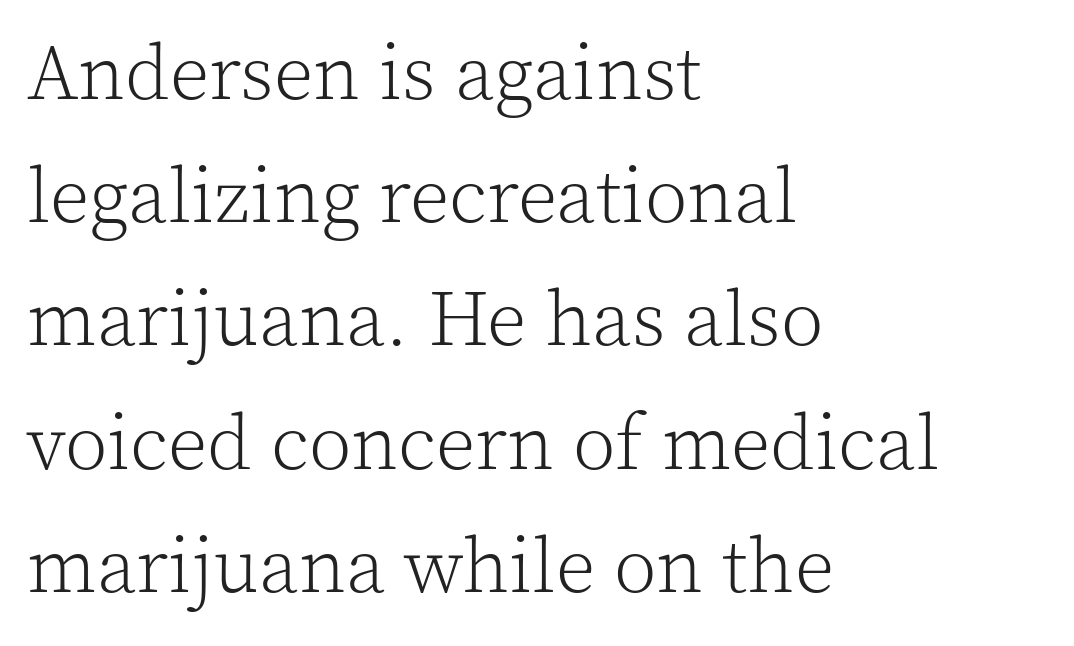
The image shows 78 px light serif type, upright; set left-aligned, normal line spacing (1.58x), normal letter spacing, not underlined; a medium x-height.
